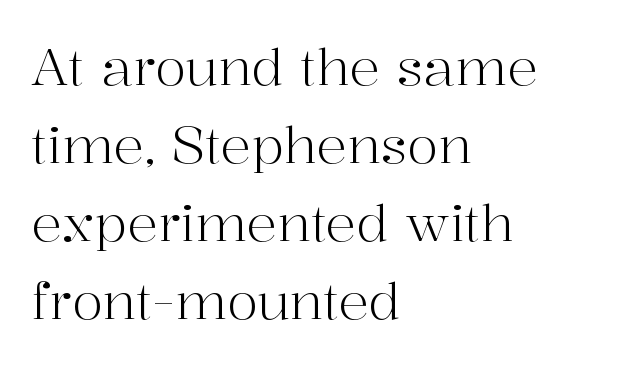
The rendering uses natural spacing where letterforms have individual widths. The line-height multiplier appears to be the usual default. The compositor pushed each line to the left boundary. The passage shown is not bold in any degree.
